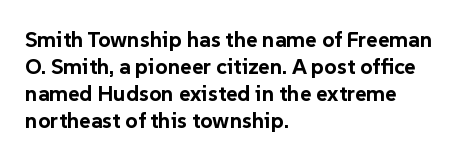
Q: Is the text bold? A: Yes.
Q: Is the text italic (slanted)? A: No, it is upright.
Q: Is the text underlined? A: No.
Q: How is the paragraph aligned? A: Left-aligned.
Q: Is the spacing between letters normal or unusually wide? A: Normal.
